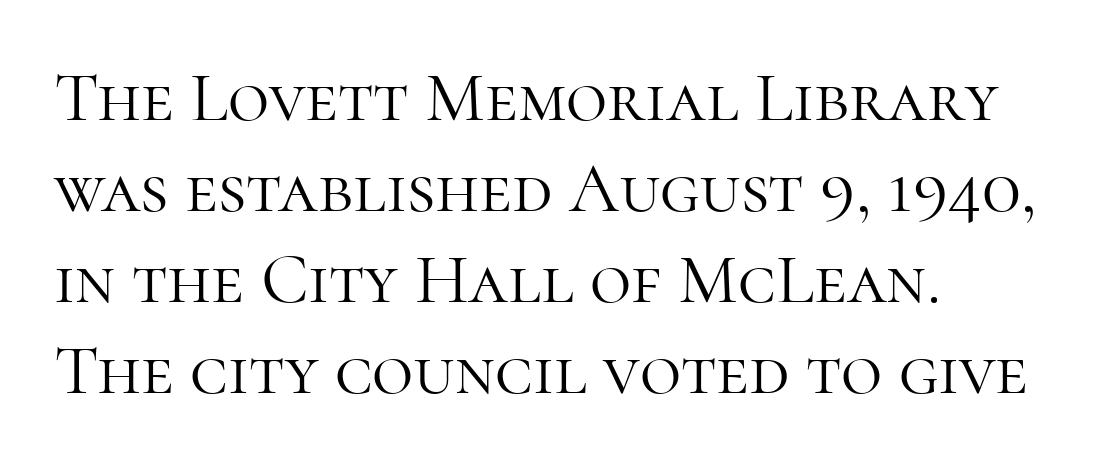
Q: Is the text bold? A: No.
Q: Is the text italic (slanted)? A: No, it is upright.
Q: Is the typeface a serif or a sans-serif typeface? A: Serif.
Q: Is the text underlined? A: No.
Q: How is the paragraph aligned? A: Left-aligned.
Q: Is the spacing between letters normal or unusually wide? A: Normal.
Q: Is the spacing between lines tight, normal or loose? A: Normal.
Q: Width (condensed, normal, or wide)? A: Normal.
Q: Stroke contrast? A: High.
Q: x-height? A: Medium.
Q: Monospaced? A: No.
